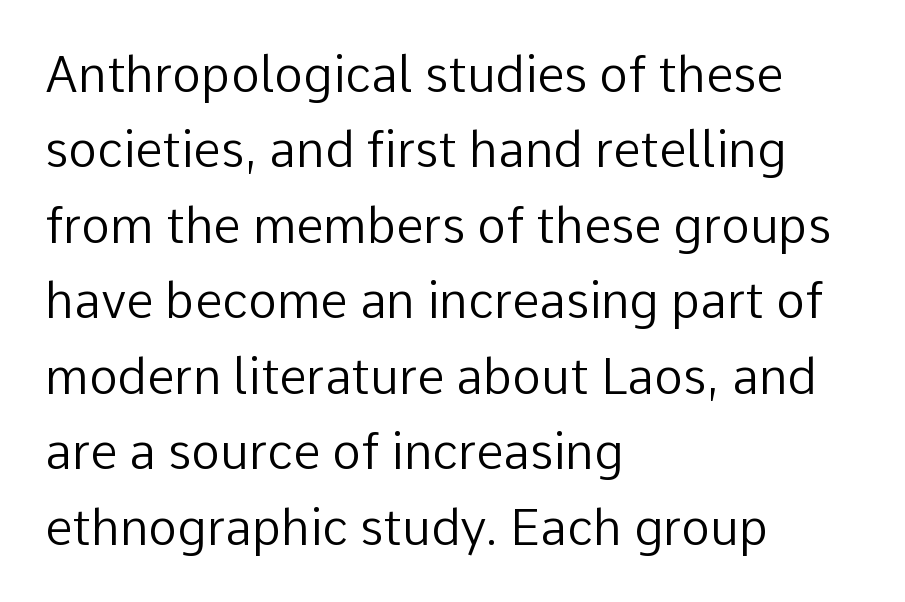
{"serif": "no", "italic": "no", "bold": "no", "weight": "regular", "width": "normal", "stroke_contrast": "low", "x_height": "medium", "monospaced": "no", "underline": "no", "align": "left", "line_spacing": "normal", "line_spacing_ratio": 1.54, "letter_spacing": "normal", "letter_spacing_em": 0.0, "glyph_px": 49}
